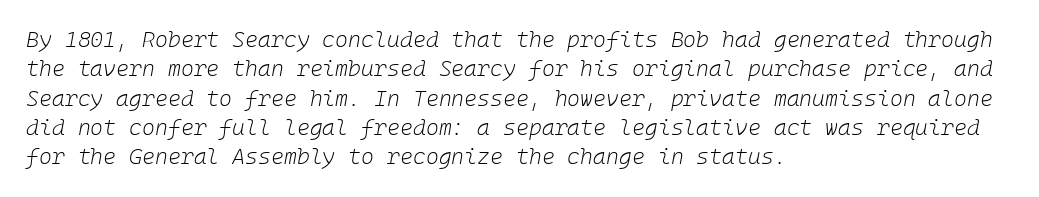
{"italic": "yes", "lean": "right", "slant_degrees": 10, "bold": "no", "underline": "no", "align": "left", "line_spacing": "normal", "line_spacing_ratio": 1.33, "letter_spacing": "normal", "letter_spacing_em": 0.0, "glyph_px": 22}
